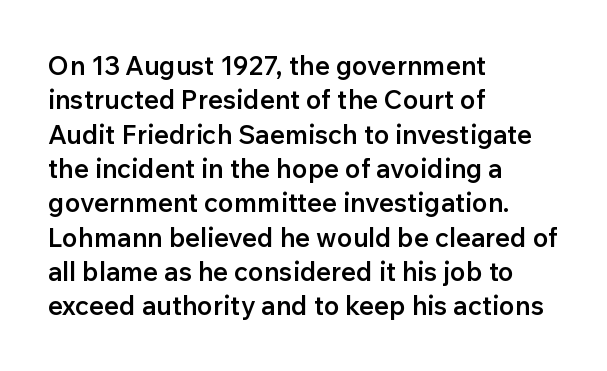
{"italic": "no", "bold": "semi", "underline": "no", "align": "left", "line_spacing": "normal", "line_spacing_ratio": 1.32, "letter_spacing": "normal", "letter_spacing_em": 0.0, "glyph_px": 26}
